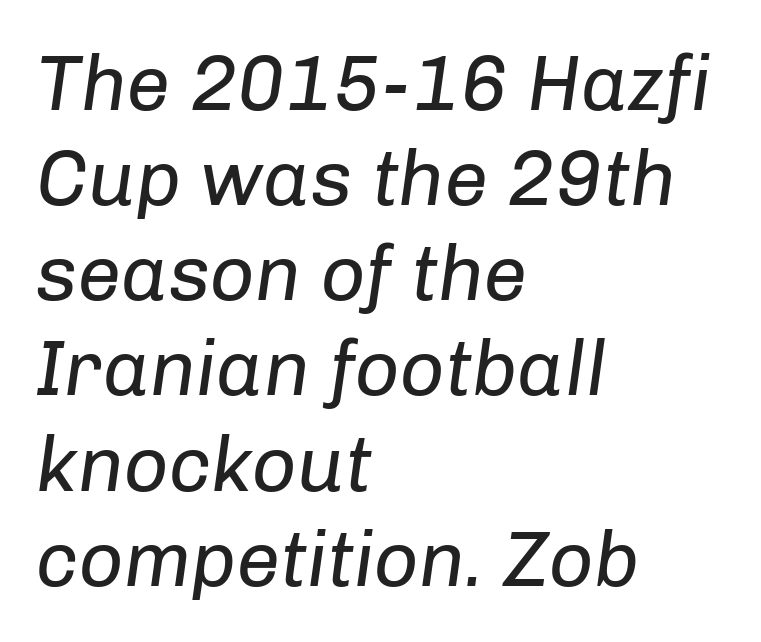
{"italic": "yes", "lean": "right", "slant_degrees": 8, "bold": "no", "weight": "regular", "width": "normal", "stroke_contrast": "low", "x_height": "medium", "monospaced": "no", "underline": "no", "align": "left", "line_spacing_ratio": 1.22, "letter_spacing": "normal", "letter_spacing_em": 0.0, "glyph_px": 78}
